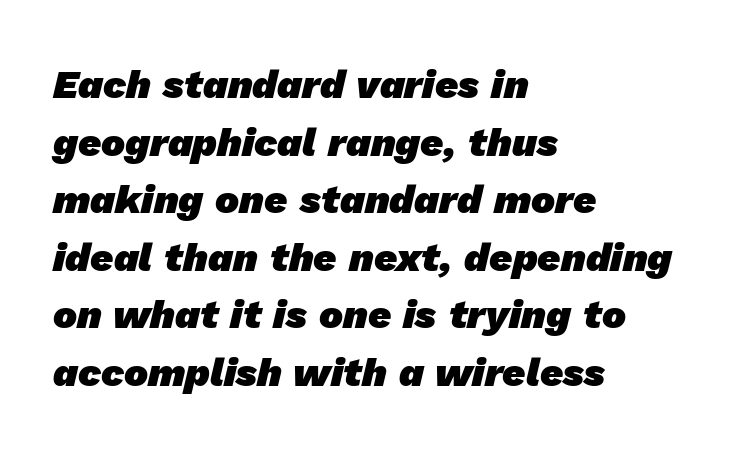
{"serif": "no", "bold": "yes", "weight": "heavy", "width": "normal", "stroke_contrast": "low", "x_height": "medium", "monospaced": "no", "underline": "no", "align": "left", "line_spacing": "normal", "line_spacing_ratio": 1.44, "letter_spacing": "normal", "letter_spacing_em": 0.0, "glyph_px": 40}
